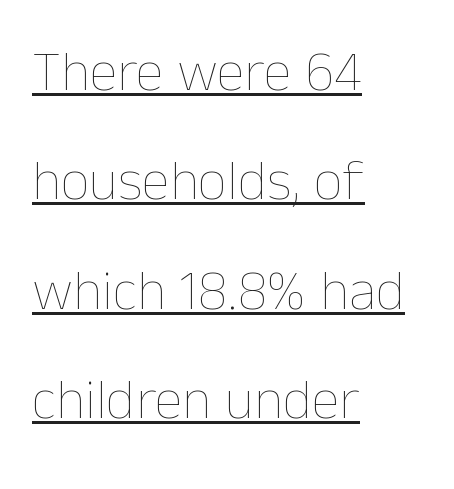
A typesetter would call this proportional, since set widths differ per character. Students, note that the glyphs here touch the page at normal intervals. Summary of weight: not heavy and not bold. This rendering uses left alignment, leaving the right contour irregular. Emphasis is given by a line drawn under the lettering. If you measured baseline to baseline, you'd find a long distance.
